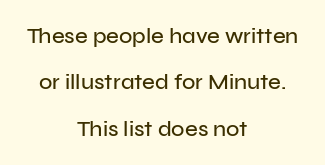
{"italic": "no", "underline": "no", "align": "center", "line_spacing": "loose", "line_spacing_ratio": 2.11, "letter_spacing": "normal", "letter_spacing_em": 0.0, "glyph_px": 22}
